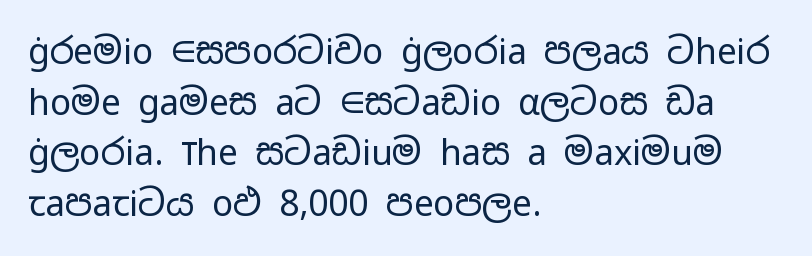
{"serif": "no", "italic": "no", "bold": "no", "weight": "regular", "width": "wide", "stroke_contrast": "low", "x_height": "medium", "monospaced": "no", "underline": "no", "align": "left", "line_spacing": "normal", "line_spacing_ratio": 1.45, "letter_spacing": "normal", "letter_spacing_em": 0.0, "glyph_px": 35}
